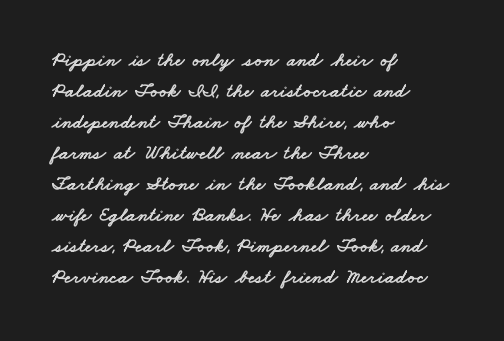
The image shows 20 px text type; set left-aligned, normal line spacing (1.55x), normal letter spacing, not underlined.
